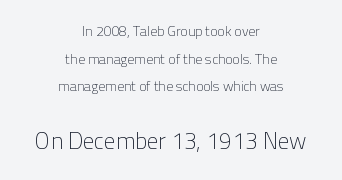
Q: Is the text bold? A: No.
Q: Is the text italic (slanted)? A: No, it is upright.
Q: Is the text underlined? A: No.
Q: How is the paragraph aligned? A: Centered.
Q: Is the spacing between letters normal or unusually wide? A: Normal.
Q: Is the spacing between lines tight, normal or loose? A: Loose.
Q: Which block of text is set in a larger size, the first (top) or the second (bottom)? A: The second (bottom) one.
